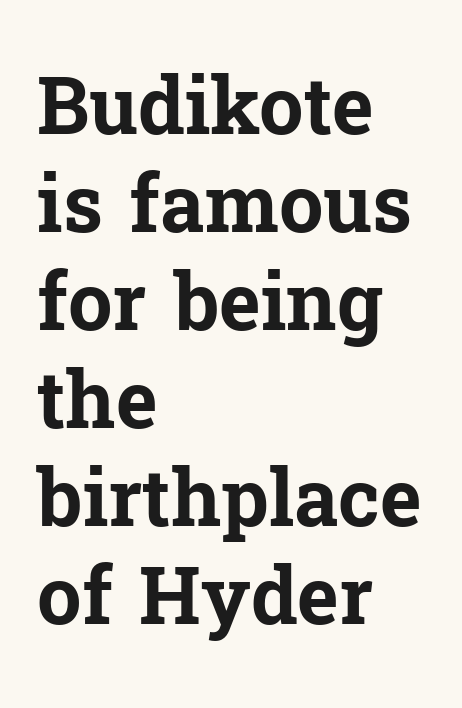
The image shows 79 px bold serif type, upright; set left-aligned, line spacing 1.24x, normal letter spacing, not underlined; low stroke contrast and a medium x-height.
